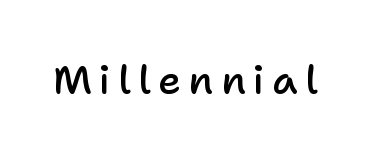
The image shows 40 px semibold sans-serif type, upright; set not underlined; low stroke contrast and a medium x-height.
